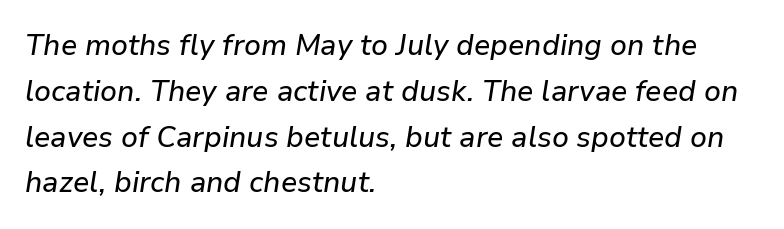
{"italic": "yes", "lean": "right", "slant_degrees": 9, "width": "normal", "stroke_contrast": "low", "x_height": "medium", "monospaced": "no", "underline": "no", "align": "left", "line_spacing": "normal", "line_spacing_ratio": 1.58, "letter_spacing": "normal", "letter_spacing_em": 0.0, "glyph_px": 29}
